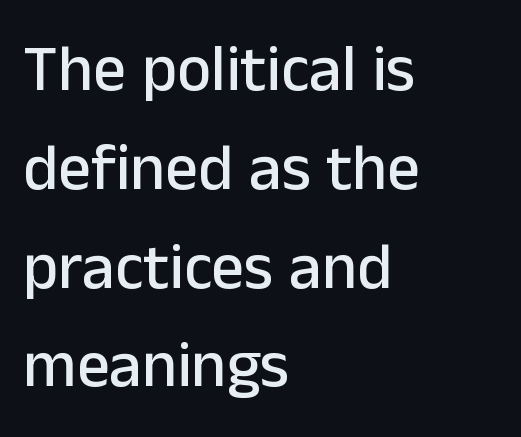
The image shows 65 px sans-serif type, upright; set left-aligned, normal line spacing (1.52x), normal letter spacing, not underlined; low stroke contrast and a medium x-height.
